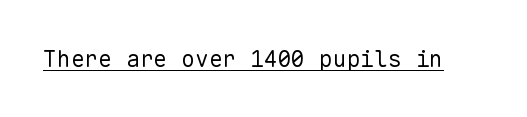
The image shows 23 px text type, upright; set normal letter spacing, underlined.
